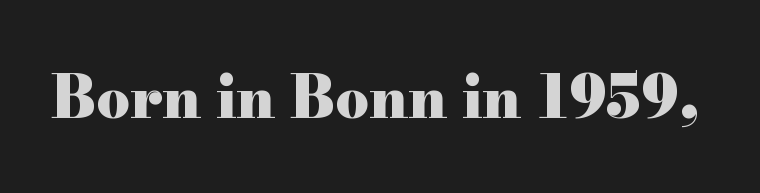
The image shows 59 px heavy, wide serif type, upright; set normal letter spacing, not underlined; high stroke contrast and a small x-height.
